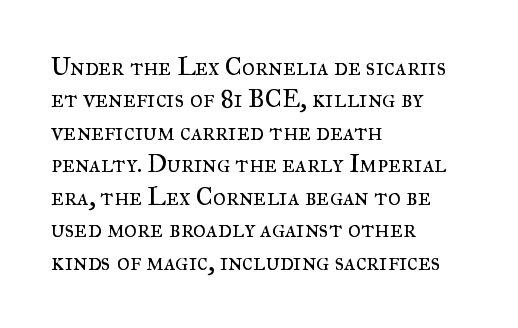
The image shows 25 px text type, upright; set left-aligned, normal line spacing (1.3x), normal letter spacing, not underlined.
